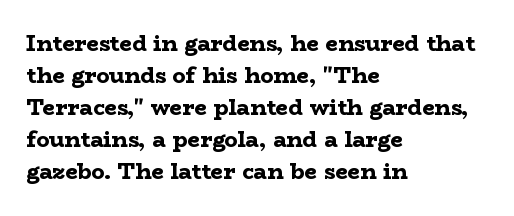
Q: Is the text bold? A: Yes.
Q: Is the text italic (slanted)? A: No, it is upright.
Q: Is the text underlined? A: No.
Q: How is the paragraph aligned? A: Left-aligned.
Q: Is the spacing between letters normal or unusually wide? A: Normal.
Q: Is the spacing between lines tight, normal or loose? A: Normal.
